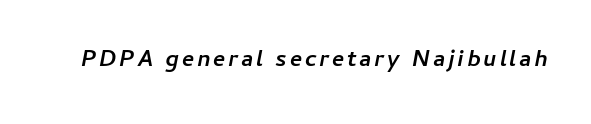
{"italic": "yes", "lean": "right", "slant_degrees": 11, "bold": "yes", "underline": "no", "glyph_px": 23}
